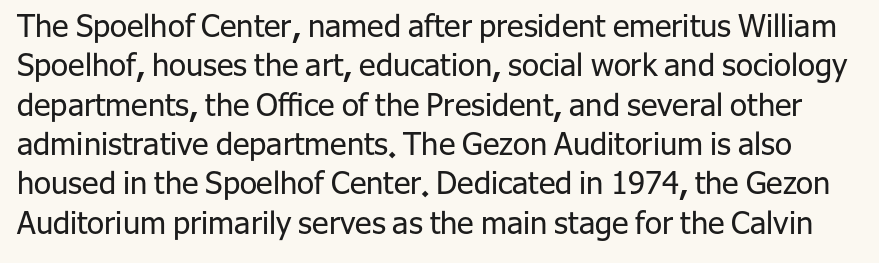
The image shows 31 px regular-weight sans-serif type, upright; set normal line spacing (1.27x), normal letter spacing, not underlined; low stroke contrast and a medium x-height.
